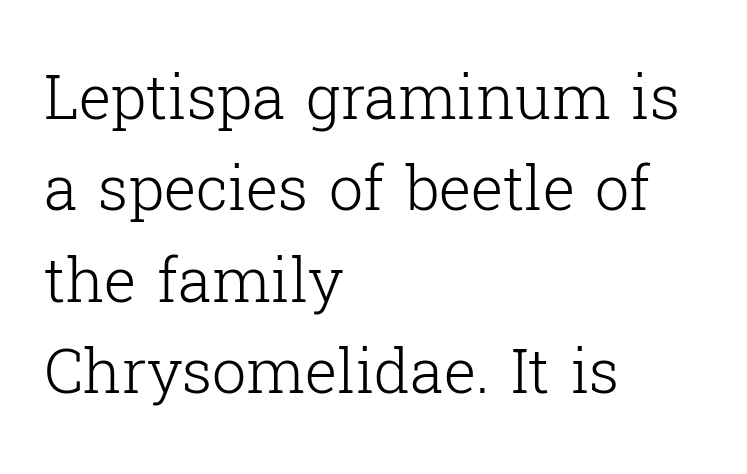
A roman cut, with each character standing at attention. The type is set solid horizontally, with unmodified tracking. On a weight scale, this lands at 450 or below. A typesetter would call this proportional, since set widths differ per character.
